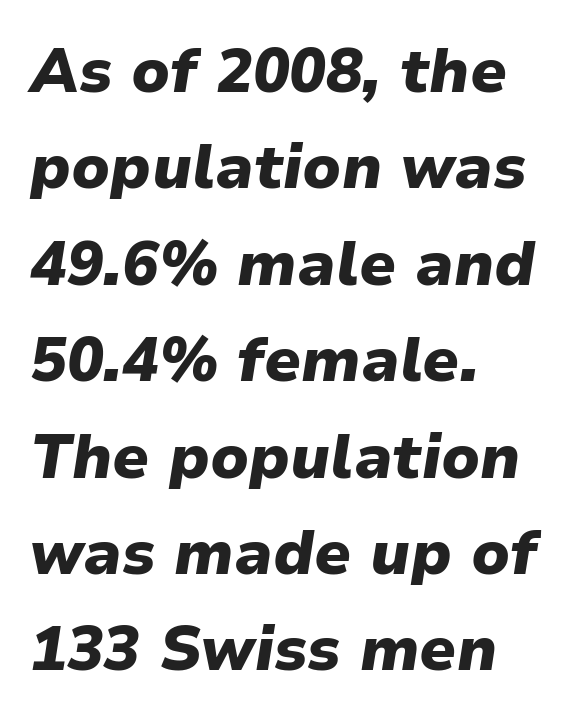
Q: Is the text bold? A: Yes.
Q: Is the text italic (slanted)? A: Yes, it leans right by about 9 degrees.
Q: Is the text underlined? A: No.
Q: How is the paragraph aligned? A: Left-aligned.
Q: Is the spacing between letters normal or unusually wide? A: Normal.
Q: Is the spacing between lines tight, normal or loose? A: Normal.
Q: Width (condensed, normal, or wide)? A: Normal.
Q: Stroke contrast? A: Low.
Q: x-height? A: Medium.
Q: Monospaced? A: No.
